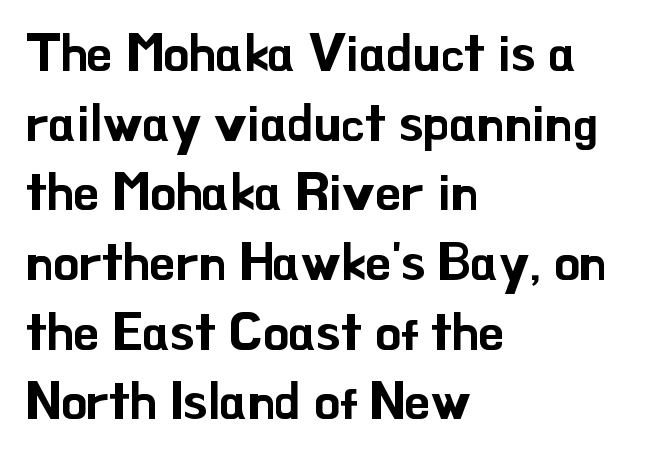
The image shows 52 px sans-serif type, upright; set left-aligned, normal line spacing (1.34x), normal letter spacing, not underlined; low stroke contrast and a small x-height.
